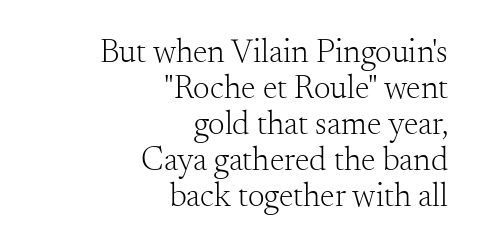
Q: Is the text bold? A: No.
Q: Is the text italic (slanted)? A: No, it is upright.
Q: Is the typeface a serif or a sans-serif typeface? A: Serif.
Q: Is the text underlined? A: No.
Q: How is the paragraph aligned? A: Right-aligned.
Q: Is the spacing between letters normal or unusually wide? A: Normal.
Q: Is the spacing between lines tight, normal or loose? A: Tight.
Q: Width (condensed, normal, or wide)? A: Normal.
Q: Stroke contrast? A: Medium.
Q: x-height? A: Small.
Q: Monospaced? A: No.
